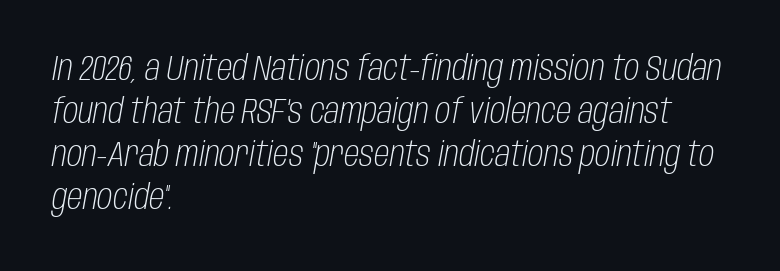
Q: Is the text bold? A: No.
Q: Is the text italic (slanted)? A: Yes, it leans right by about 10 degrees.
Q: Is the text underlined? A: No.
Q: How is the paragraph aligned? A: Left-aligned.
Q: Is the spacing between letters normal or unusually wide? A: Normal.
Q: Width (condensed, normal, or wide)? A: Condensed.
Q: Stroke contrast? A: Low.
Q: x-height? A: Large.
Q: Monospaced? A: No.
